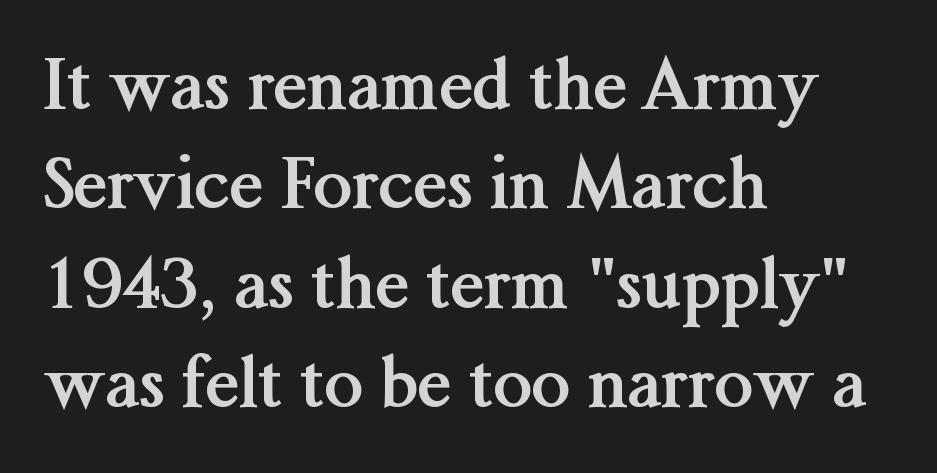
The image shows 69 px semibold serif type, upright; set left-aligned, normal line spacing (1.44x), normal letter spacing, not underlined; medium stroke contrast and a medium x-height.
